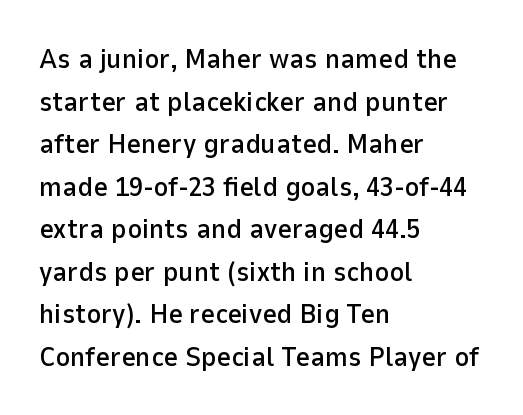
The image shows 28 px sans-serif type, upright; set left-aligned, normal line spacing (1.52x), normal letter spacing, not underlined; low stroke contrast and a medium x-height.
